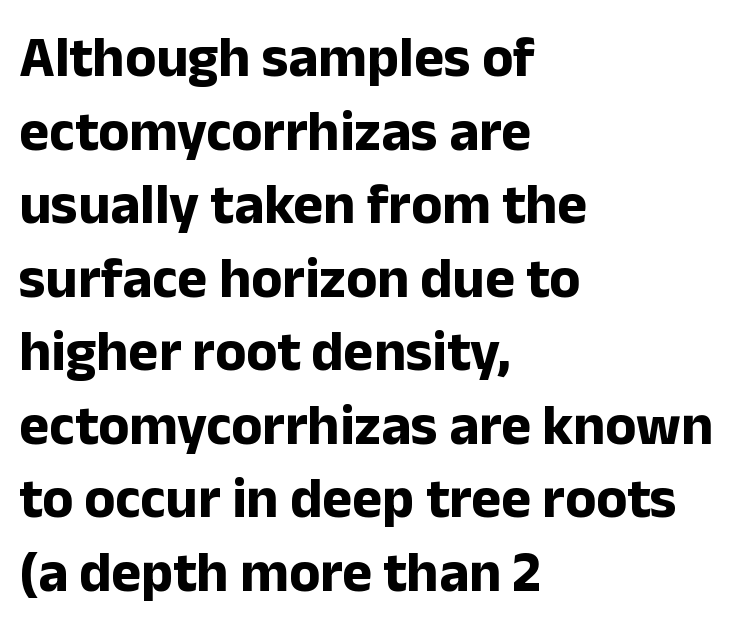
Letter spacing: default. The characters look thick and weighty, a clear bold. Looks like regular typesetting: each glyph gets only the width it needs. Nobody drew a line under any word here.
